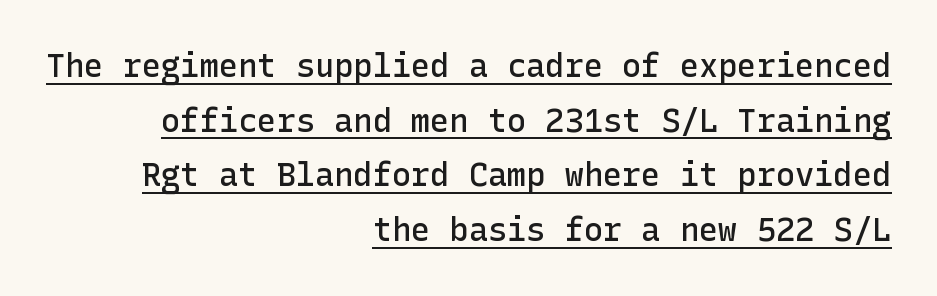
The image shows 32 px semibold sans-serif type, upright; set right-aligned, line spacing 1.71x, normal letter spacing, underlined; low stroke contrast and a medium x-height.
